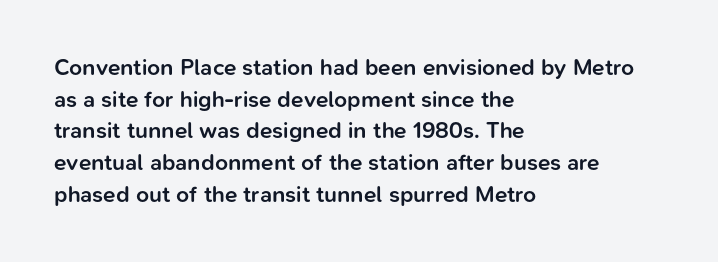
Q: Is the text bold? A: Semi-bold.
Q: Is the text italic (slanted)? A: No, it is upright.
Q: Is the text underlined? A: No.
Q: How is the paragraph aligned? A: Left-aligned.
Q: Is the spacing between letters normal or unusually wide? A: Normal.
Q: Is the spacing between lines tight, normal or loose? A: Normal.
